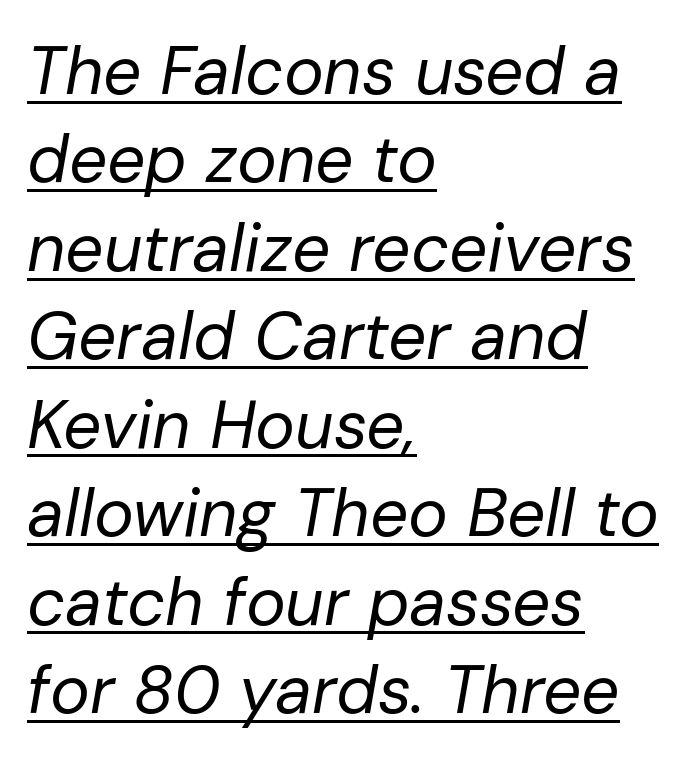
Every row of glyphs begins at an identical x-position on the left. No extra tracking has been applied to these lines. The specimen reads as italic at a glance. The rendering uses natural spacing where letterforms have individual widths. The font sits on the lighter half of the weight spectrum, regular included.
